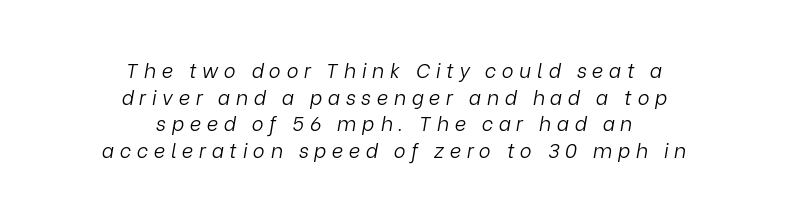
{"italic": "yes", "lean": "right", "slant_degrees": 9, "bold": "no", "underline": "no", "align": "center", "line_spacing": "normal", "line_spacing_ratio": 1.33, "letter_spacing": "wide", "letter_spacing_em": 0.28, "glyph_px": 20}
